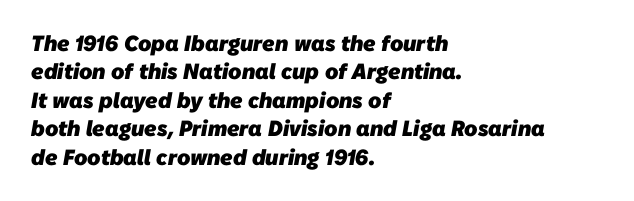
The passage shown stacks its lines at a standard gap. Does extra space separate the letters? No, they use regular spacing. Is the type bold? Yes — the strokes are clearly thick and heavy. Underline: absent. Reading down the block, your eye returns to a fixed left position each line.
